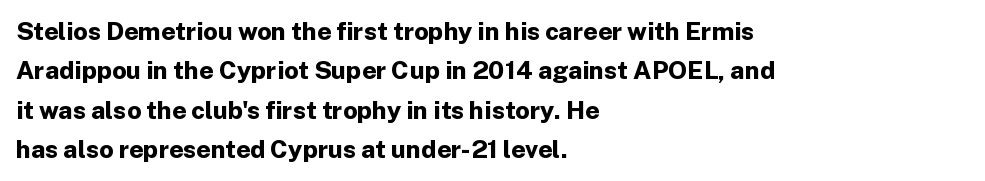
The image shows 25 px bold type, upright; set left-aligned, normal line spacing (1.58x), normal letter spacing, not underlined.
